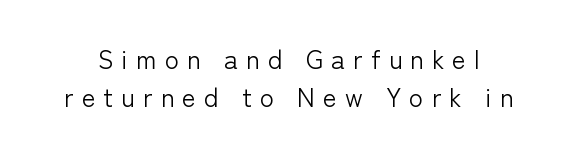
In terms of letterspacing, this is a distinctly airy, spread setting. Is there much room between lines? A standard amount, neither cramped nor airy. A roman cut, with each character standing at attention. Words float on clear page, feet unadorned. Stroke thickness stays within the range of a standard reading face or lighter.
